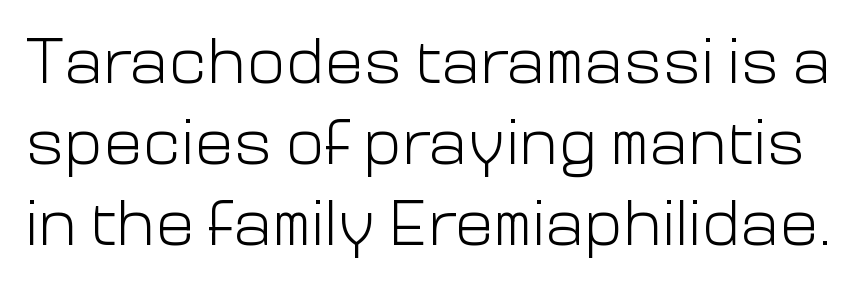
The image shows 65 px light sans-serif type, upright; set normal line spacing (1.25x), normal letter spacing, not underlined; low stroke contrast and a medium x-height.
